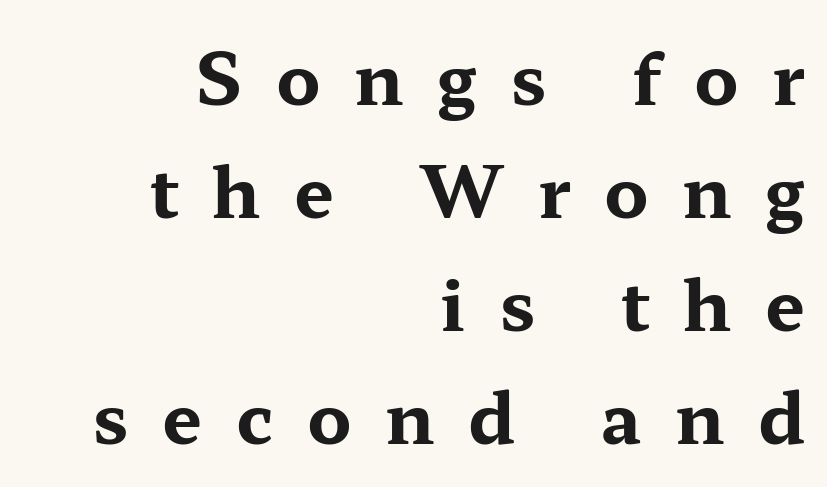
{"serif": "yes", "italic": "no", "bold": "yes", "weight": "bold", "width": "wide", "stroke_contrast": "medium", "x_height": "medium", "monospaced": "no", "underline": "no", "align": "right", "line_spacing": "normal", "line_spacing_ratio": 1.59, "letter_spacing": "wide", "letter_spacing_em": 0.47, "glyph_px": 71}
